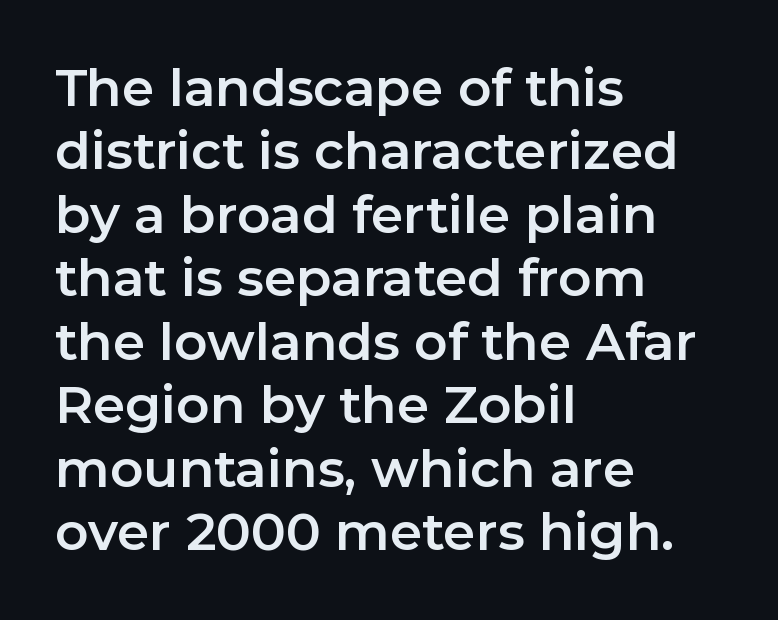
{"serif": "no", "italic": "no", "width": "normal", "stroke_contrast": "low", "x_height": "medium", "monospaced": "no", "underline": "no", "align": "left", "line_spacing_ratio": 1.22, "letter_spacing": "normal", "letter_spacing_em": 0.0, "glyph_px": 52}
